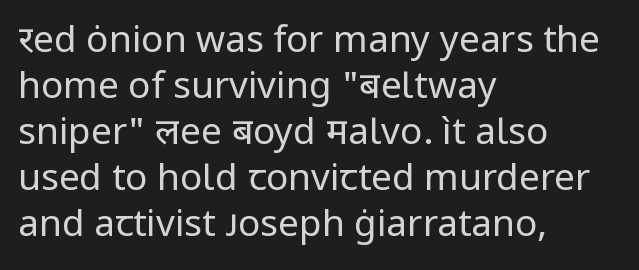
{"serif": "no", "italic": "no", "bold": "no", "weight": "regular", "width": "normal", "stroke_contrast": "low", "x_height": "medium", "monospaced": "no", "underline": "no", "align": "left", "line_spacing_ratio": 1.24, "letter_spacing": "normal", "letter_spacing_em": 0.0, "glyph_px": 37}
